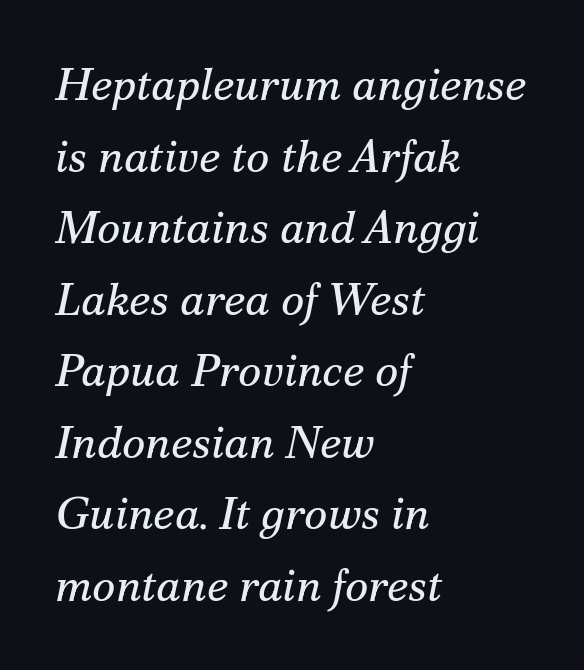
Q: Is the text bold? A: No.
Q: Is the text italic (slanted)? A: Yes, it leans right by about 12 degrees.
Q: Is the typeface a serif or a sans-serif typeface? A: Serif.
Q: Is the text underlined? A: No.
Q: How is the paragraph aligned? A: Left-aligned.
Q: Is the spacing between letters normal or unusually wide? A: Normal.
Q: Is the spacing between lines tight, normal or loose? A: Normal.
Q: Width (condensed, normal, or wide)? A: Normal.
Q: Stroke contrast? A: Medium.
Q: x-height? A: Small.
Q: Monospaced? A: No.
